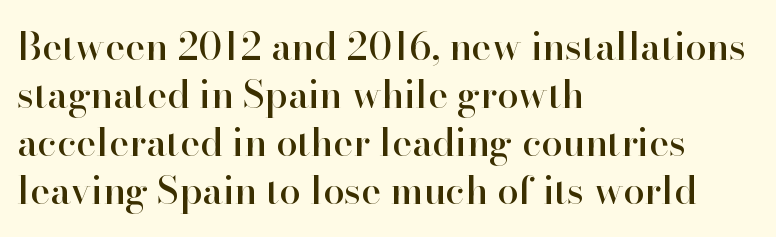
The image shows 38 px serif type, upright; set left-aligned, normal line spacing (1.26x), normal letter spacing, not underlined; high stroke contrast and a small x-height.
